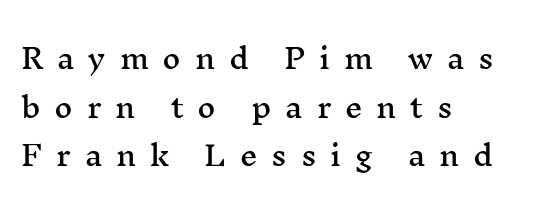
{"serif": "yes", "italic": "no", "width": "wide", "stroke_contrast": "medium", "x_height": "medium", "monospaced": "no", "underline": "no", "align": "left", "line_spacing_ratio": 1.74, "letter_spacing": "wide", "letter_spacing_em": 0.49, "glyph_px": 28}
